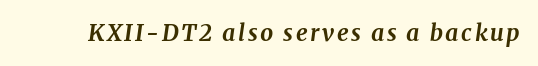
The image shows 23 px bold type, italic (leaning right); set not underlined.
